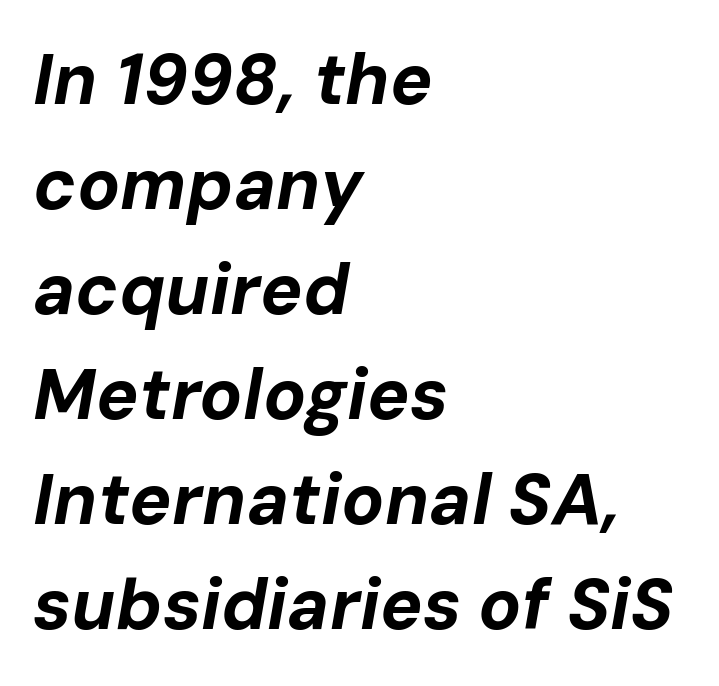
Q: Is the text bold? A: Yes.
Q: Is the text italic (slanted)? A: Yes, it leans right by about 10 degrees.
Q: Is the text underlined? A: No.
Q: How is the paragraph aligned? A: Left-aligned.
Q: Is the spacing between letters normal or unusually wide? A: Normal.
Q: Is the spacing between lines tight, normal or loose? A: Normal.
Q: Width (condensed, normal, or wide)? A: Normal.
Q: Stroke contrast? A: Low.
Q: x-height? A: Medium.
Q: Monospaced? A: No.
